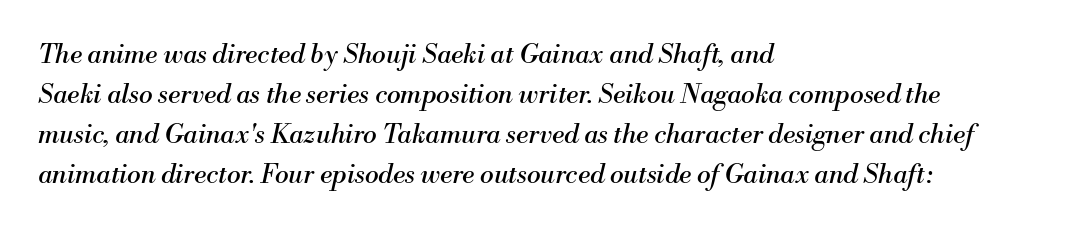
{"italic": "yes", "lean": "right", "slant_degrees": 13, "bold": "no", "underline": "no", "align": "left", "line_spacing": "normal", "line_spacing_ratio": 1.54, "letter_spacing": "normal", "letter_spacing_em": 0.0, "glyph_px": 26}
